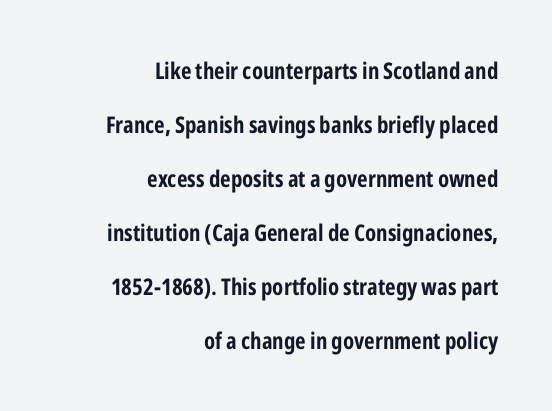
The image shows 23 px bold type, upright; set right-aligned, loose line spacing (2.35x), normal letter spacing, not underlined.
